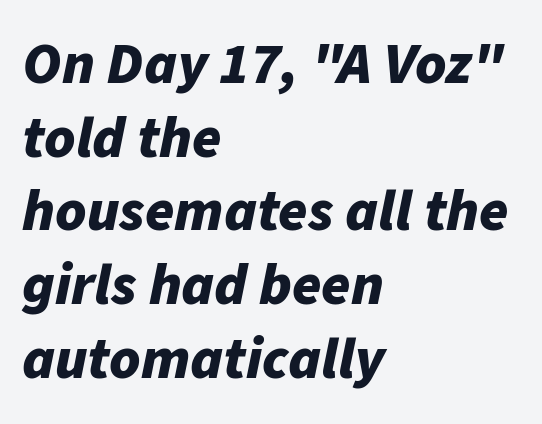
Q: Is the text bold? A: Yes.
Q: Is the text italic (slanted)? A: Yes, it leans right by about 11 degrees.
Q: Is the text underlined? A: No.
Q: How is the paragraph aligned? A: Left-aligned.
Q: Is the spacing between letters normal or unusually wide? A: Normal.
Q: Is the spacing between lines tight, normal or loose? A: Normal.
Q: Width (condensed, normal, or wide)? A: Normal.
Q: Stroke contrast? A: Low.
Q: x-height? A: Medium.
Q: Monospaced? A: No.
